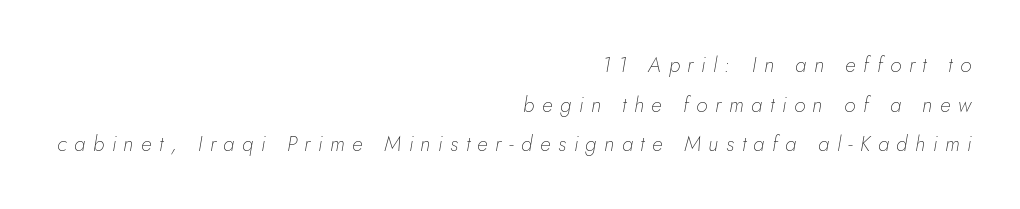
Letters rest on an invisible, unmarked baseline. In terms of letterspacing, this is a distinctly airy, spread setting. This is oblique type, the kind used for emphasis or titles. The strokes carry an ordinary text weight at most.
